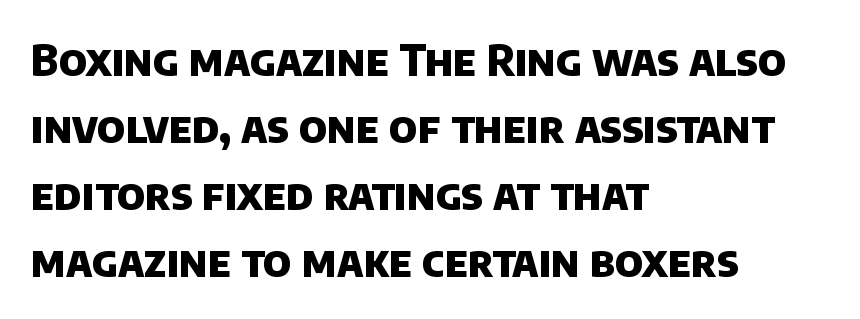
This sample uses a sans-serif face. Honestly, the row spacing looks completely unremarkable. Heavy-handed strokes throughout: this text is bold. The area under the type is left untouched.
